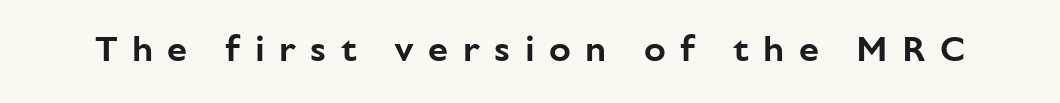
This is roman type, the default non-slanted kind. A typesetter would call this heavily tracked-out type. The face used here is proportionally spaced, like ordinary book or web type. Unmarked baselines from the first word to the last. Classification — sans serif.
